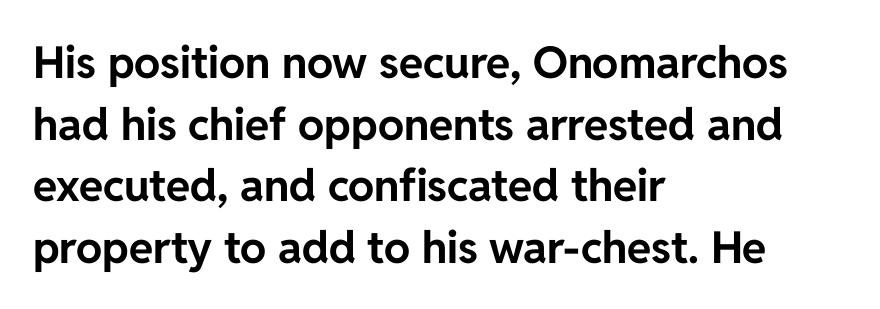
{"serif": "no", "italic": "no", "bold": "yes", "weight": "bold", "width": "normal", "stroke_contrast": "low", "x_height": "medium", "monospaced": "no", "underline": "no", "align": "left", "line_spacing": "normal", "line_spacing_ratio": 1.4, "letter_spacing": "normal", "letter_spacing_em": 0.0, "glyph_px": 44}
